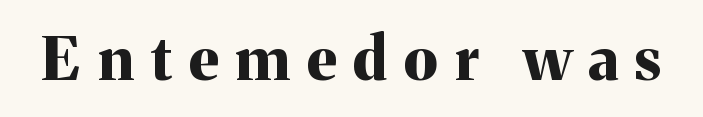
Varying glyph widths throughout — classic text-font behaviour. Inter-character spacing is expanded well beyond the font's built-in metrics. Thick stems and heavy bowls — unmistakably bold. Beneath every word, the page is bare. It's the straight-up-and-down kind of type. This rendering employs a face with finishing strokes, i.e., a serif.
